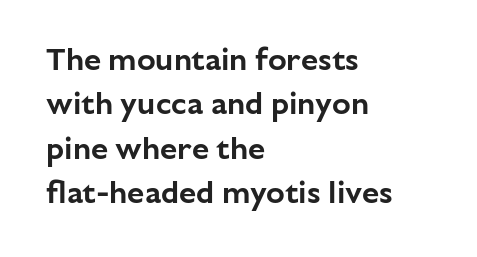
{"serif": "no", "italic": "no", "width": "normal", "stroke_contrast": "low", "x_height": "medium", "monospaced": "no", "underline": "no", "align": "left", "line_spacing": "normal", "line_spacing_ratio": 1.43, "letter_spacing": "normal", "letter_spacing_em": 0.0, "glyph_px": 31}
